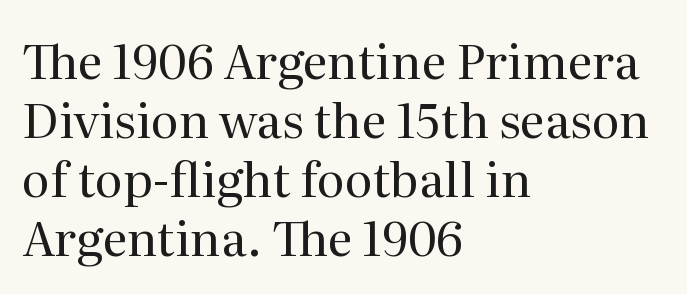
{"serif": "yes", "italic": "no", "bold": "no", "weight": "regular", "width": "normal", "stroke_contrast": "medium", "x_height": "medium", "monospaced": "no", "underline": "no", "align": "left", "line_spacing_ratio": 1.23, "letter_spacing": "normal", "letter_spacing_em": 0.0, "glyph_px": 48}
